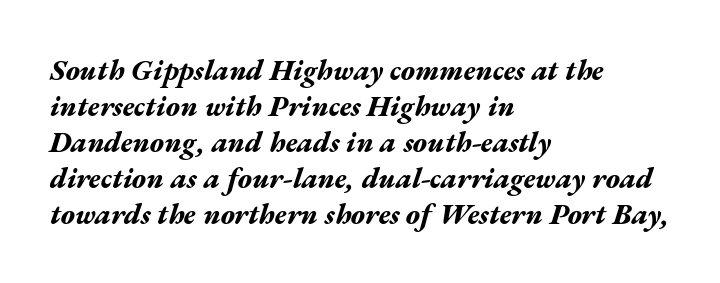
Q: Is the text bold? A: Yes.
Q: Is the text italic (slanted)? A: Yes, it leans right by about 17 degrees.
Q: Is the text underlined? A: No.
Q: How is the paragraph aligned? A: Left-aligned.
Q: Is the spacing between letters normal or unusually wide? A: Normal.
Q: Width (condensed, normal, or wide)? A: Wide.
Q: Stroke contrast? A: Medium.
Q: x-height? A: Medium.
Q: Monospaced? A: No.
